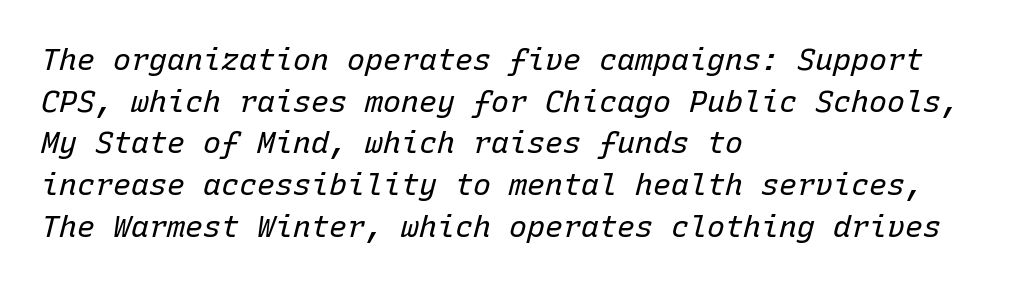
{"italic": "yes", "lean": "right", "slant_degrees": 15, "bold": "no", "weight": "regular", "width": "normal", "stroke_contrast": "low", "x_height": "medium", "monospaced": "yes", "underline": "no", "align": "left", "line_spacing": "normal", "line_spacing_ratio": 1.39, "letter_spacing": "normal", "letter_spacing_em": 0.0, "glyph_px": 30}
